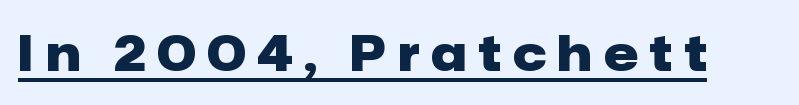
{"serif": "no", "italic": "no", "bold": "yes", "weight": "heavy", "width": "normal", "stroke_contrast": "low", "x_height": "medium", "monospaced": "no", "underline": "yes", "letter_spacing": "wide", "letter_spacing_em": 0.25, "glyph_px": 48}
